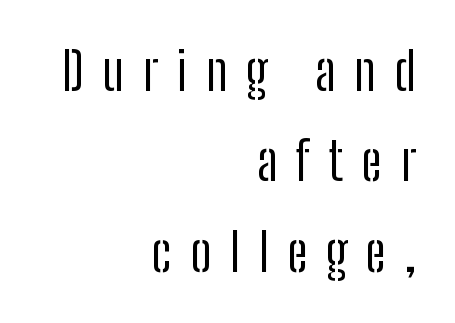
The image shows 52 px regular-weight, condensed sans-serif type, upright; set right-aligned, line spacing 1.74x, unusually wide letter spacing (+0.36 em), not underlined; low stroke contrast and a medium x-height.
